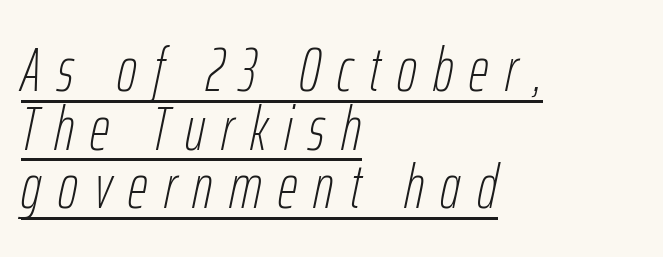
The image shows 61 px thin, condensed type, italic (leaning right); set left-aligned, tight line spacing (0.96x), unusually wide letter spacing (+0.27 em), underlined; low stroke contrast and a medium x-height.
